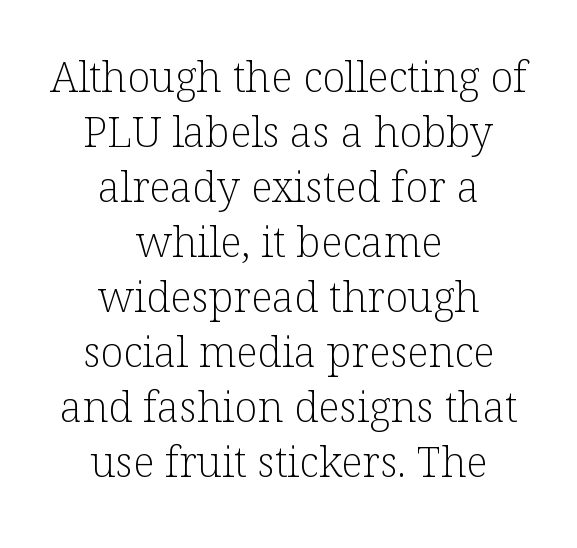
Q: Is the text bold? A: No.
Q: Is the text italic (slanted)? A: No, it is upright.
Q: Is the typeface a serif or a sans-serif typeface? A: Serif.
Q: Is the text underlined? A: No.
Q: How is the paragraph aligned? A: Centered.
Q: Is the spacing between letters normal or unusually wide? A: Normal.
Q: Is the spacing between lines tight, normal or loose? A: Normal.
Q: Width (condensed, normal, or wide)? A: Normal.
Q: Stroke contrast? A: Low.
Q: x-height? A: Medium.
Q: Monospaced? A: No.
